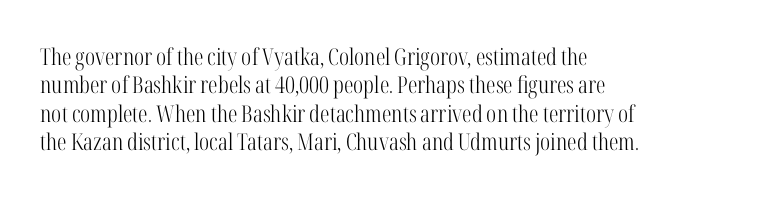
Q: Is the text bold? A: No.
Q: Is the text italic (slanted)? A: No, it is upright.
Q: Is the text underlined? A: No.
Q: How is the paragraph aligned? A: Left-aligned.
Q: Is the spacing between letters normal or unusually wide? A: Normal.
